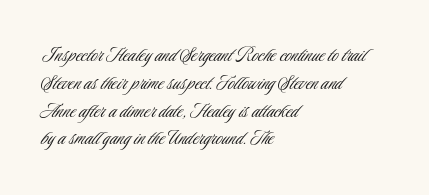
Q: Is the text bold? A: No.
Q: Is the text italic (slanted)? A: Yes.
Q: Is the text underlined? A: No.
Q: How is the paragraph aligned? A: Left-aligned.
Q: Is the spacing between letters normal or unusually wide? A: Normal.
